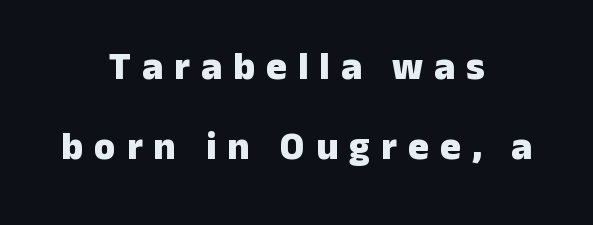
These words are printed bold, with thick strokes throughout. Italic? Not at all — the glyphs are vertical. Substantial extra tracking has been applied to these lines. Check under the words: just untouched page. Centered paragraph, ragged on both sides.
